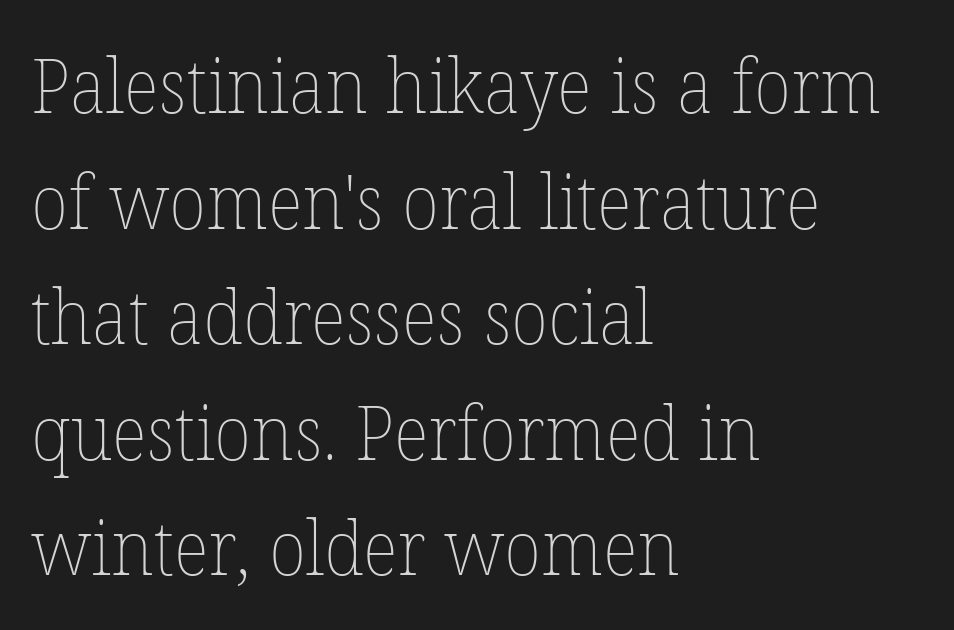
{"italic": "no", "bold": "no", "weight": "thin", "width": "normal", "stroke_contrast": "low", "x_height": "medium", "monospaced": "no", "underline": "no", "align": "left", "line_spacing": "normal", "line_spacing_ratio": 1.52, "letter_spacing": "normal", "letter_spacing_em": 0.0, "glyph_px": 76}
